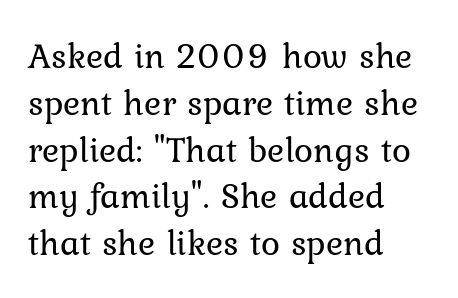
The image shows 36 px regular-weight type, upright; set left-aligned, normal line spacing (1.3x), normal letter spacing, not underlined; low stroke contrast and a medium x-height.
